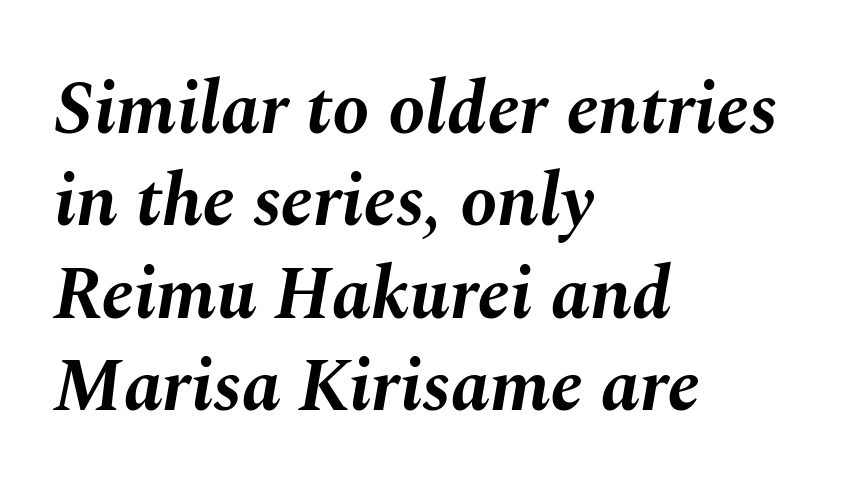
Q: Is the text bold? A: Yes.
Q: Is the text italic (slanted)? A: Yes, it leans right by about 10 degrees.
Q: Is the text underlined? A: No.
Q: How is the paragraph aligned? A: Left-aligned.
Q: Is the spacing between letters normal or unusually wide? A: Normal.
Q: Is the spacing between lines tight, normal or loose? A: Normal.
Q: Width (condensed, normal, or wide)? A: Normal.
Q: Stroke contrast? A: Medium.
Q: x-height? A: Medium.
Q: Monospaced? A: No.
